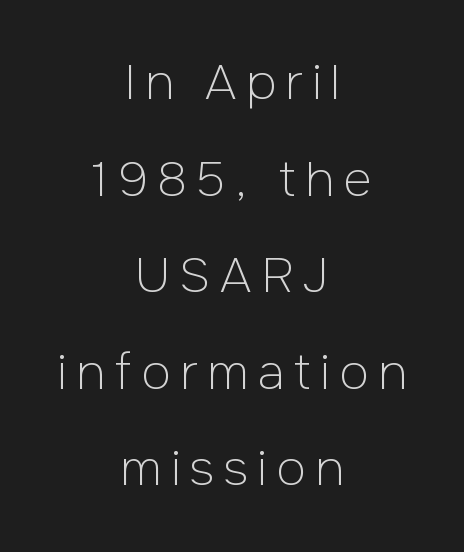
The image shows 49 px light sans-serif type, upright; set centered, loose line spacing (1.97x), not underlined; low stroke contrast and a medium x-height.
